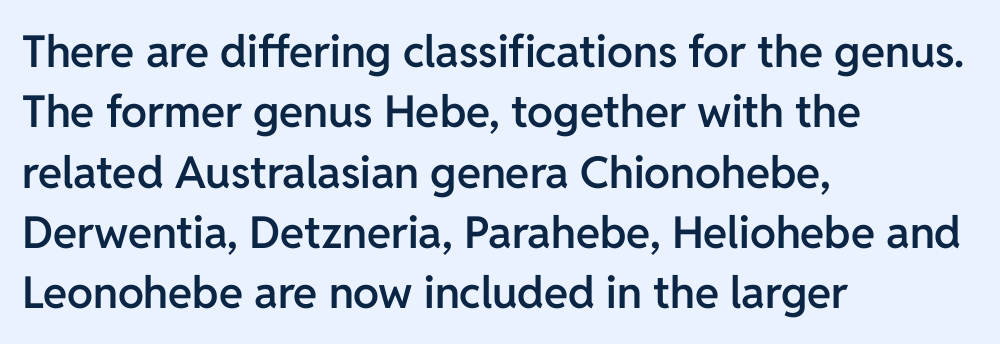
{"serif": "no", "italic": "no", "bold": "semi", "weight": "semibold", "width": "normal", "stroke_contrast": "low", "x_height": "medium", "monospaced": "no", "underline": "no", "align": "left", "line_spacing": "normal", "line_spacing_ratio": 1.37, "letter_spacing": "normal", "letter_spacing_em": 0.0, "glyph_px": 44}
